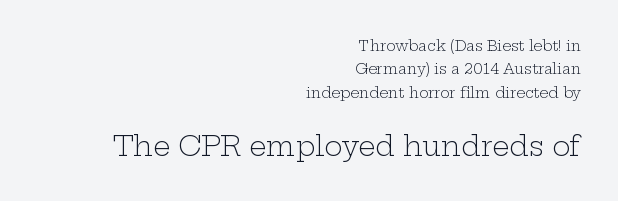
The rendering uses a moderate line-height, typical for paragraphs. The font is comparable to plain body text, perhaps lighter. Ordinary non-slanted type is in use. The compositor pushed each line to the right boundary.
